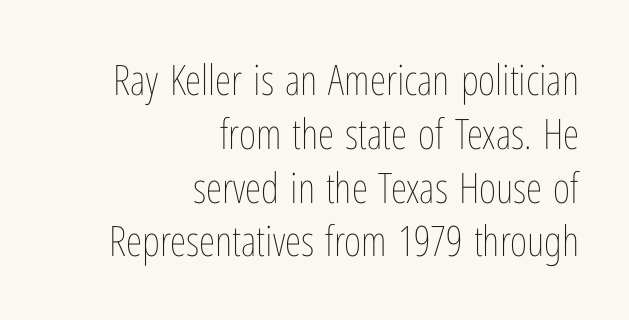
The image shows 42 px thin, condensed type, upright; set right-aligned, normal line spacing (1.28x), normal letter spacing, not underlined; low stroke contrast and a medium x-height.
